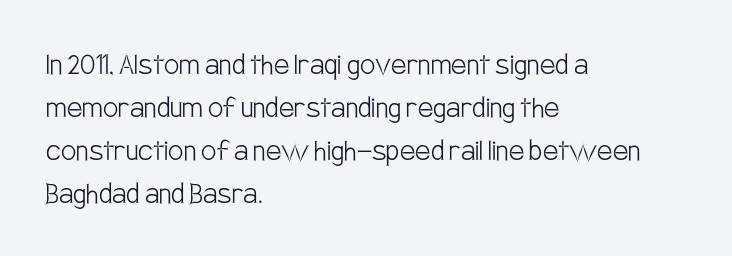
Standard letterfit; no display-style spreading of the glyphs. The passage shown stacks its lines at a standard gap. Type style note: lacks serifs. The typesetting does not lean heavy: it is not bold.
